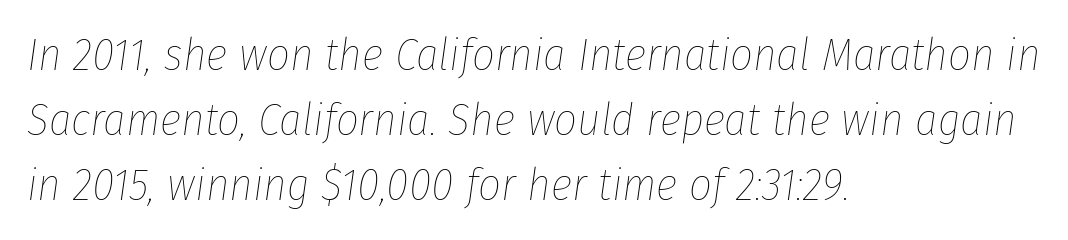
{"italic": "yes", "lean": "right", "slant_degrees": 8, "bold": "no", "weight": "thin", "width": "condensed", "stroke_contrast": "low", "x_height": "medium", "monospaced": "no", "underline": "no", "align": "left", "line_spacing": "normal", "line_spacing_ratio": 1.45, "letter_spacing": "normal", "letter_spacing_em": 0.0, "glyph_px": 45}
